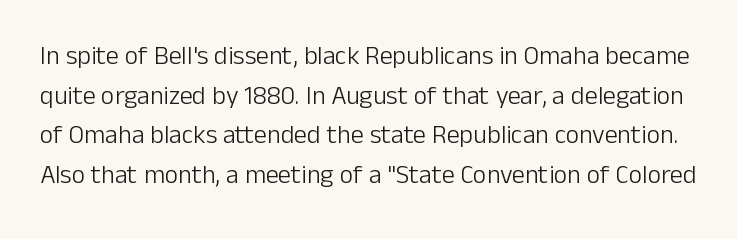
This rendering features lettering with no underline. Every stem runs plumb, perpendicular to the baseline. The vertical gap from one line to the next is medium. The typeface has the unassuming heft of standard copy or less.
